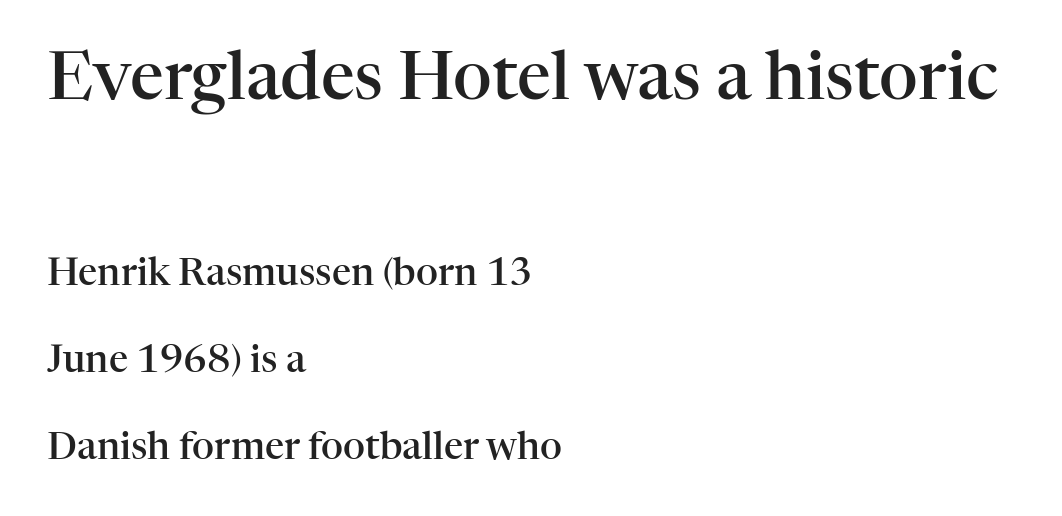
Q: Is the text bold? A: Semi-bold.
Q: Is the text italic (slanted)? A: No, it is upright.
Q: Is the typeface a serif or a sans-serif typeface? A: Serif.
Q: Is the text underlined? A: No.
Q: How is the paragraph aligned? A: Left-aligned.
Q: Is the spacing between letters normal or unusually wide? A: Normal.
Q: Is the spacing between lines tight, normal or loose? A: Loose.
Q: Which block of text is set in a larger size, the first (top) or the second (bottom)? A: The first (top) one.
Q: Width (condensed, normal, or wide)? A: Normal.
Q: Stroke contrast? A: High.
Q: x-height? A: Medium.
Q: Monospaced? A: No.
